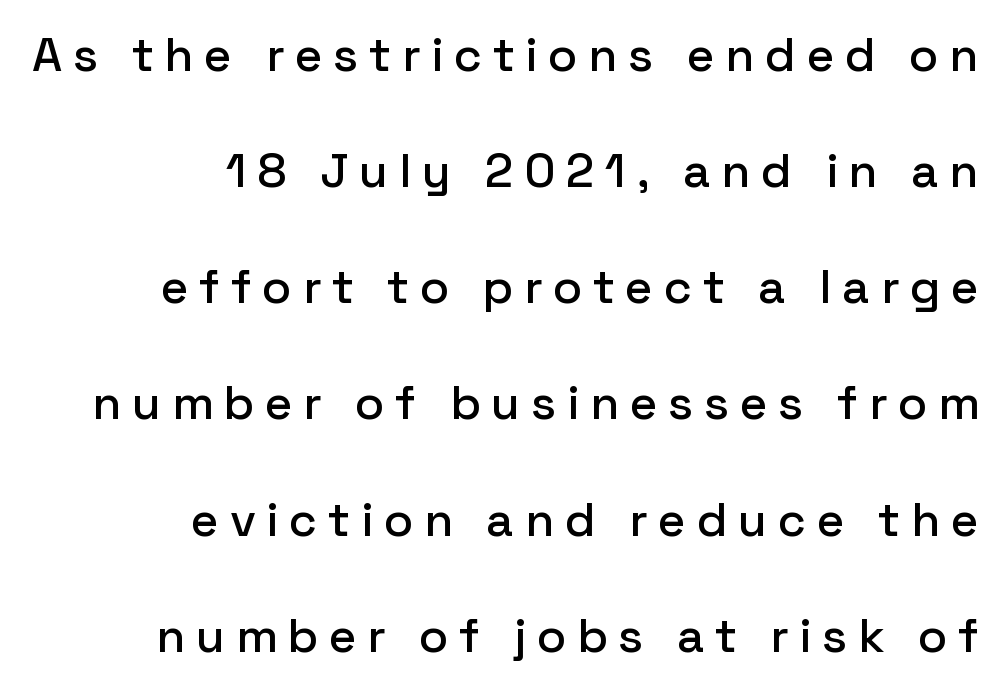
The image shows 48 px sans-serif type, upright; set right-aligned, loose line spacing (2.42x), unusually wide letter spacing (+0.22 em), not underlined; low stroke contrast and a medium x-height.
